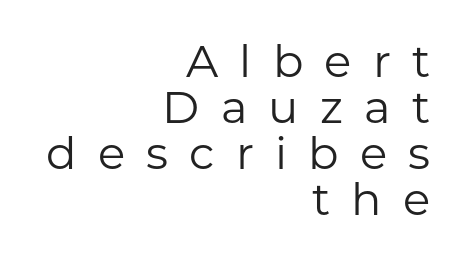
Spacing between characters has been opened up far beyond the box default. Every character sits straight up, as roman type does. Regarding serifs, this sample does without them. The face used here is proportionally spaced, like ordinary book or web type. Bare-footed words on every line. The font is comparable to plain body text, perhaps lighter.
